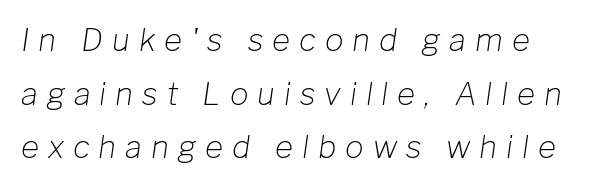
The image shows 31 px light type, italic (leaning right); set line spacing 1.73x, unusually wide letter spacing (+0.29 em), not underlined; low stroke contrast and a medium x-height.
